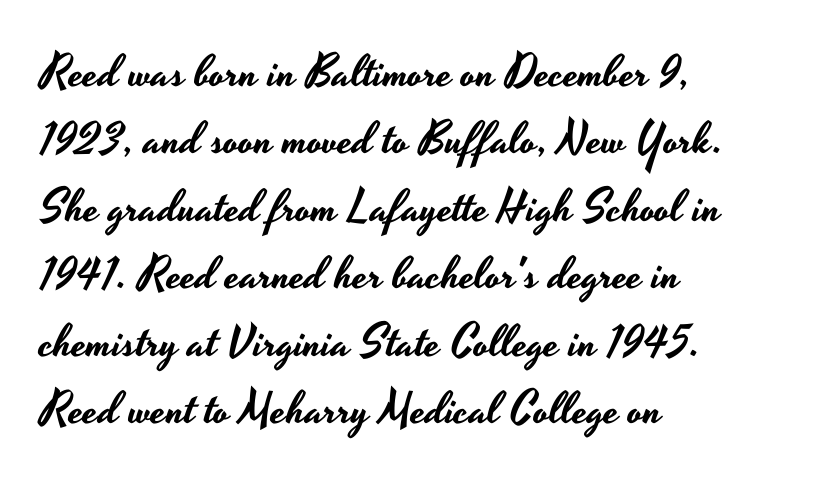
Default kerning and tracking; the words read as compact shapes. Typographically, this falls in the sans-serif category. Does the copy run flush right? No — it runs flush left. Do the characters align in a grid? No, the font is proportional.
